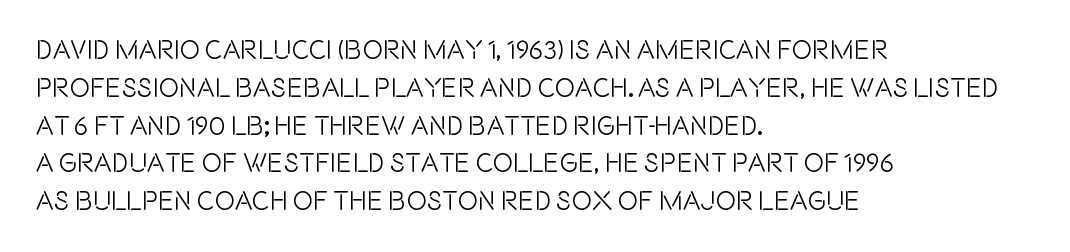
Q: Is the text italic (slanted)? A: No, it is upright.
Q: Is the text underlined? A: No.
Q: How is the paragraph aligned? A: Left-aligned.
Q: Is the spacing between letters normal or unusually wide? A: Normal.
Q: Is the spacing between lines tight, normal or loose? A: Normal.
